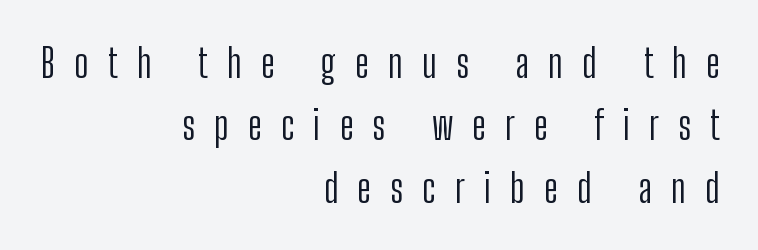
Q: Is the text bold? A: No.
Q: Is the text italic (slanted)? A: No, it is upright.
Q: Is the typeface a serif or a sans-serif typeface? A: Sans-serif.
Q: Is the text underlined? A: No.
Q: How is the paragraph aligned? A: Right-aligned.
Q: Is the spacing between letters normal or unusually wide? A: Unusually wide.
Q: Is the spacing between lines tight, normal or loose? A: Normal.
Q: Width (condensed, normal, or wide)? A: Condensed.
Q: Stroke contrast? A: Low.
Q: x-height? A: Medium.
Q: Monospaced? A: No.
